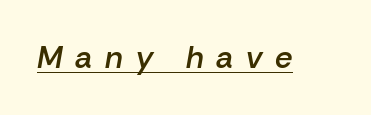
Each glyph is drawn with semibold strokes, heavier than normal yet not fully bold. A typesetter would call this proportional, since set widths differ per character. Every character sits at an angle, as italics do. The glyphs are accompanied by a horizontal stroke just below them. Letter spacing: wide.
